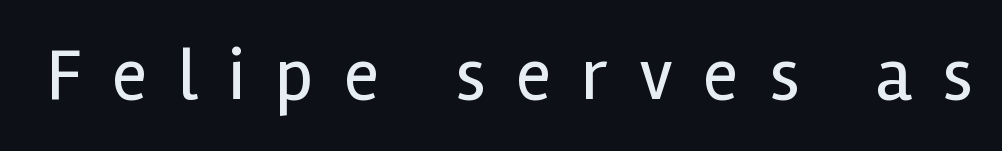
A quiet, ordinary-to-light weight characterises the typeface. What stands out about the letter spacing? Its width — letters are far apart. Proportional: the letters do not fall into vertical columns. Underline: absent.
